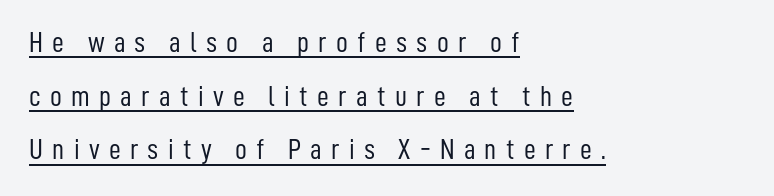
{"serif": "no", "italic": "no", "bold": "no", "weight": "light", "width": "condensed", "stroke_contrast": "low", "x_height": "medium", "monospaced": "no", "underline": "yes", "align": "left", "line_spacing_ratio": 1.85, "letter_spacing": "wide", "letter_spacing_em": 0.32, "glyph_px": 29}
